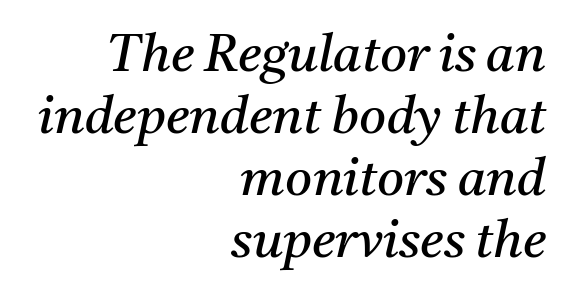
Q: Is the text bold? A: No.
Q: Is the text italic (slanted)? A: Yes, it leans right by about 11 degrees.
Q: Is the typeface a serif or a sans-serif typeface? A: Serif.
Q: Is the text underlined? A: No.
Q: How is the paragraph aligned? A: Right-aligned.
Q: Is the spacing between letters normal or unusually wide? A: Normal.
Q: Width (condensed, normal, or wide)? A: Normal.
Q: Stroke contrast? A: Medium.
Q: x-height? A: Medium.
Q: Monospaced? A: No.
